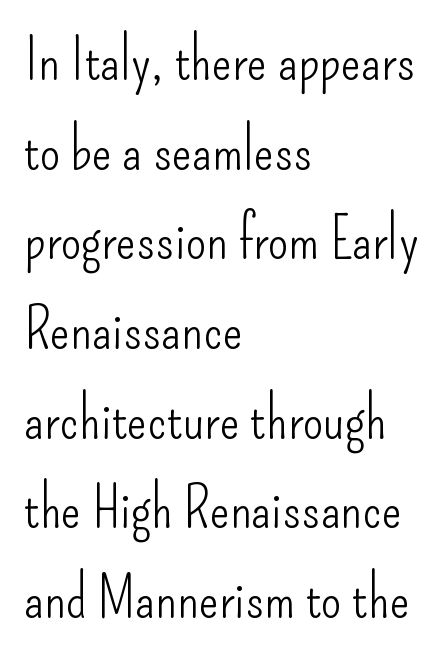
The gap between lines stays unmarked. Spacing between characters is what you'd get straight out of the box. The lettering stays uniformly vertical, giving the passage a roman look. Vertical stems look standard width or narrower in stroke.
